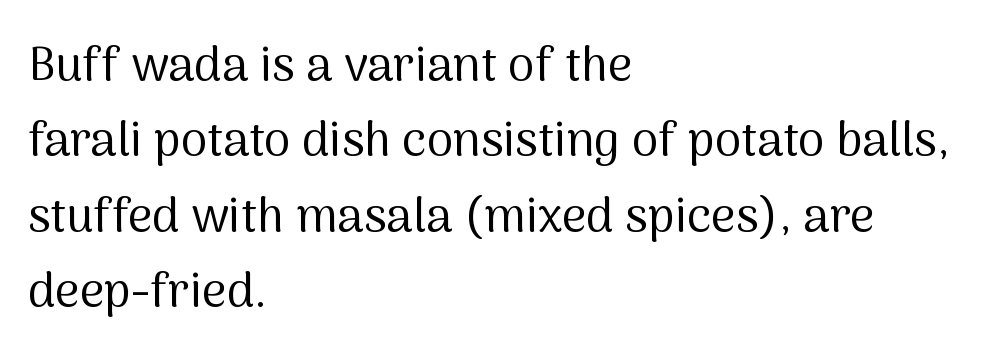
The image shows 48 px regular-weight sans-serif type, upright; set left-aligned, normal line spacing (1.57x), normal letter spacing, not underlined; medium stroke contrast and a medium x-height.
